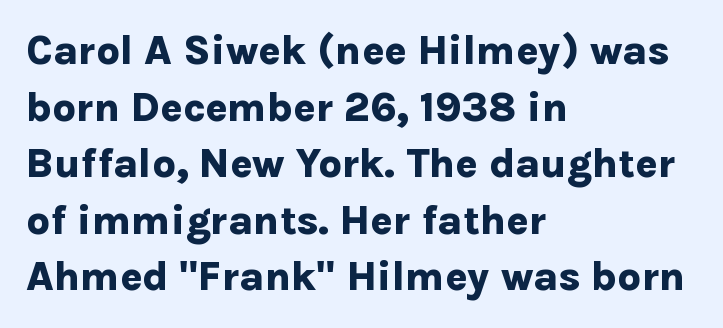
The image shows 41 px bold sans-serif type, upright; set left-aligned, normal line spacing (1.38x), normal letter spacing, not underlined; low stroke contrast and a medium x-height.
